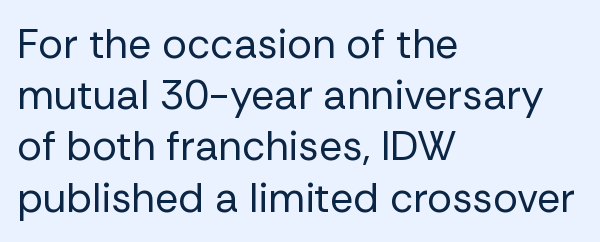
The image shows 41 px regular-weight sans-serif type, upright; set left-aligned, normal line spacing (1.25x), normal letter spacing, not underlined; low stroke contrast and a medium x-height.
